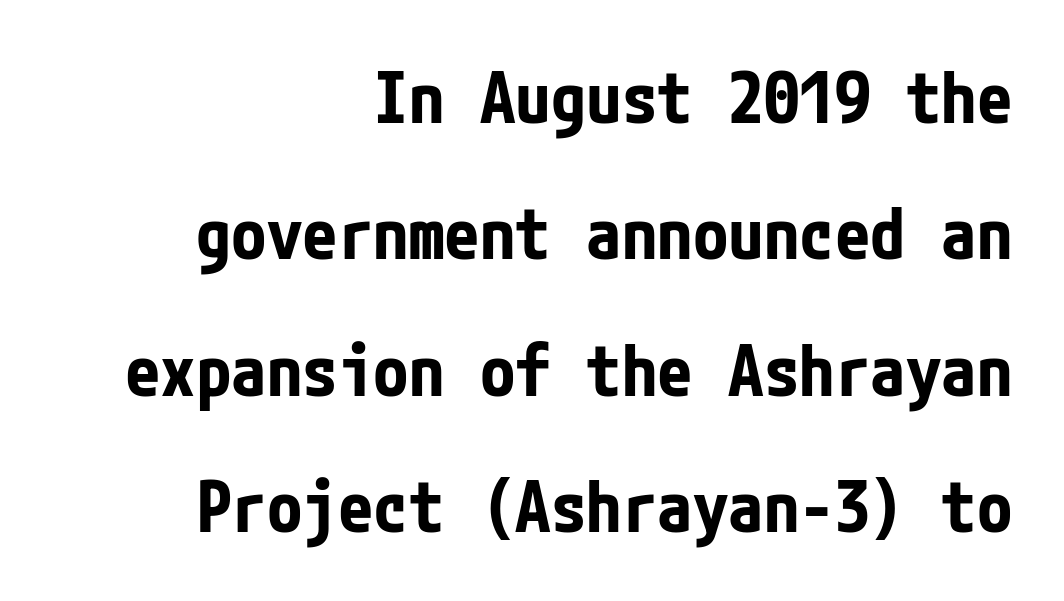
Q: Is the text bold? A: Yes.
Q: Is the text italic (slanted)? A: No, it is upright.
Q: Is the typeface a serif or a sans-serif typeface? A: Sans-serif.
Q: Is the text underlined? A: No.
Q: How is the paragraph aligned? A: Right-aligned.
Q: Is the spacing between letters normal or unusually wide? A: Normal.
Q: Is the spacing between lines tight, normal or loose? A: Loose.
Q: Width (condensed, normal, or wide)? A: Condensed.
Q: Stroke contrast? A: Low.
Q: x-height? A: Medium.
